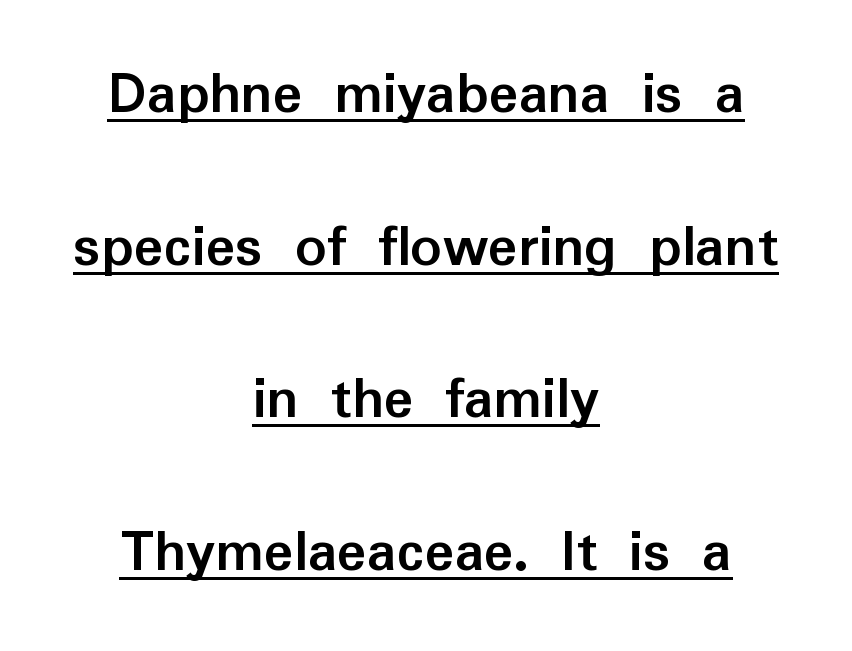
Decoration check: the copy is underlined. Examine the stroke ends and you'll find no serifs. Successive baselines arrive slowly, with a big drop between each. Here the designer chose a conventional face with non-uniform glyph widths. On the weight axis this lands at bold, roughly 700.
